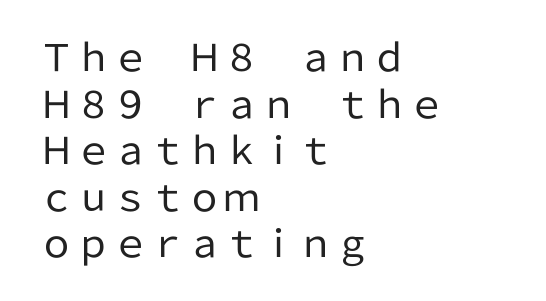
Q: Is the text bold? A: No.
Q: Is the text italic (slanted)? A: No, it is upright.
Q: Is the typeface a serif or a sans-serif typeface? A: Sans-serif.
Q: Is the text underlined? A: No.
Q: How is the paragraph aligned? A: Left-aligned.
Q: Is the spacing between letters normal or unusually wide? A: Normal.
Q: Is the spacing between lines tight, normal or loose? A: Normal.
Q: Width (condensed, normal, or wide)? A: Normal.
Q: Stroke contrast? A: Low.
Q: x-height? A: Medium.
Q: Monospaced? A: No.
